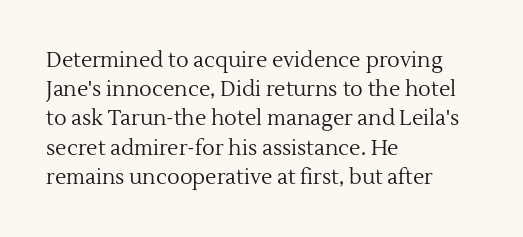
Tracking here is standard; glyphs follow each other at the usual distance. Heft: none added — not bold. These lines are set flush left with a ragged right edge. The letters stand straight up with perfectly vertical stems. Has an underline been added? It has not.
